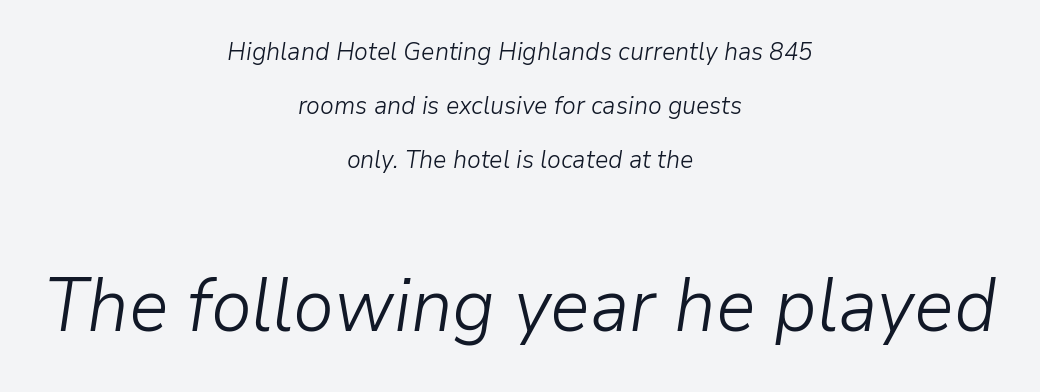
{"italic": "yes", "lean": "right", "slant_degrees": 9, "bold": "no", "weight": "light", "width": "normal", "stroke_contrast": "low", "x_height": "medium", "monospaced": "no", "underline": "no", "align": "center", "line_spacing": "loose", "line_spacing_ratio": 2.17, "letter_spacing": "normal", "letter_spacing_em": 0.0, "larger_block": "second", "size_ratio": 2.96, "glyph_px": 74}
